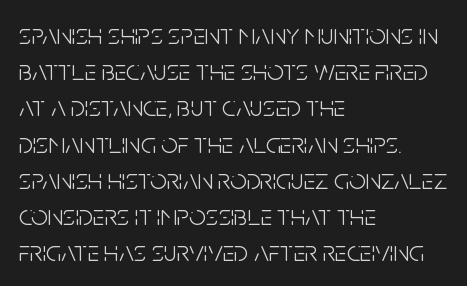
{"serif": "no", "italic": "no", "bold": "no", "weight": "light", "width": "condensed", "stroke_contrast": "low", "x_height": "large", "monospaced": "no", "underline": "no", "align": "left", "line_spacing": "normal", "line_spacing_ratio": 1.25, "letter_spacing": "normal", "letter_spacing_em": 0.0, "glyph_px": 29}
